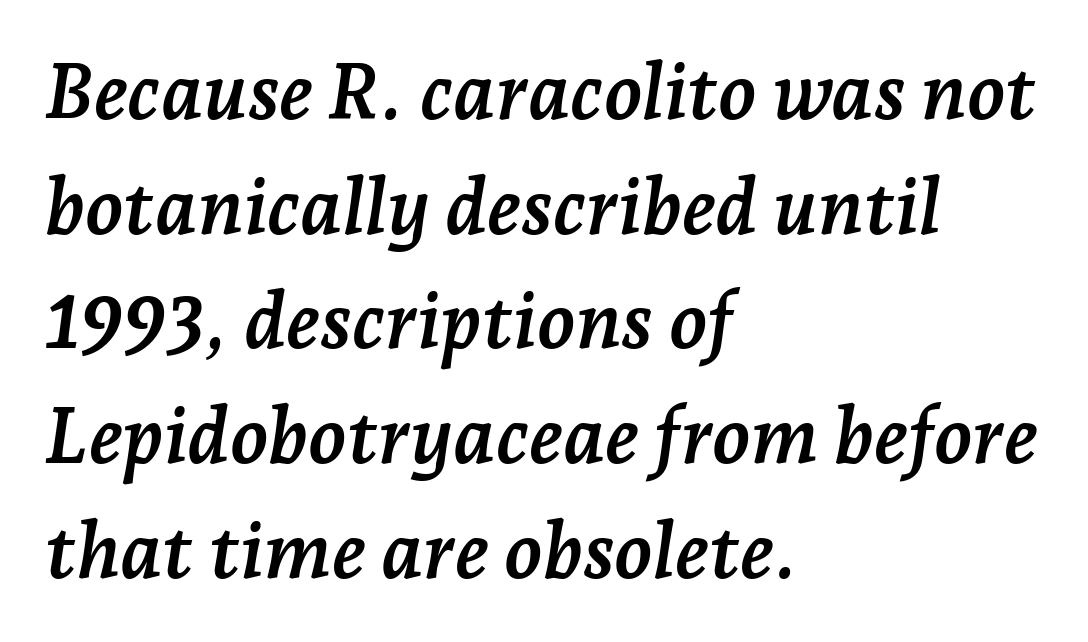
Honestly, the letter spacing is just normal — you wouldn't notice it. Check the space under the baseline: it is left empty. When letters slant like this, we call the style italic. Chunky letters — that's bold for sure.
